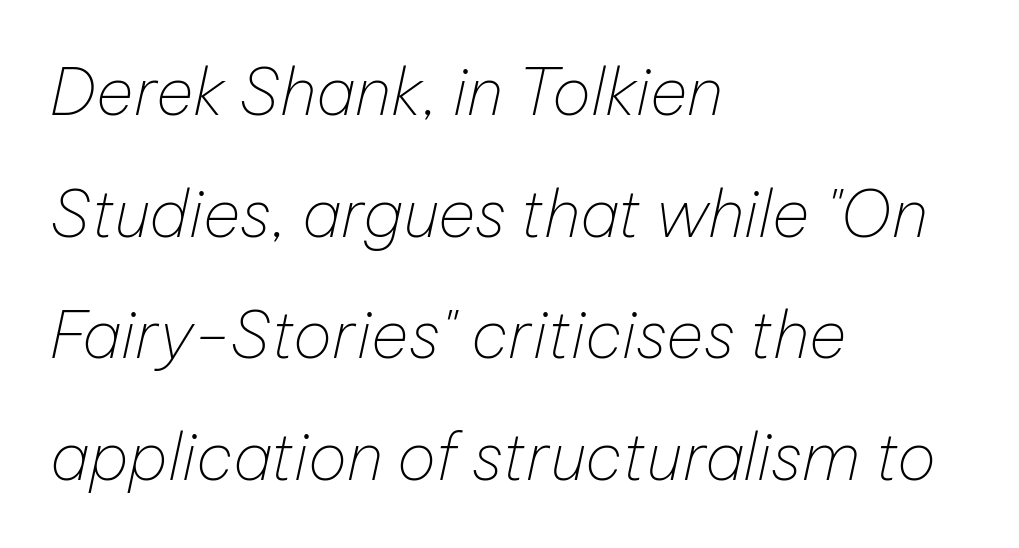
On a weight scale, this lands at 450 or below. It's the slanting kind of type. Anything drawn beneath the words? Only blank space. The ragged edge is on the right, which tells us the setting is flush left. Standard letterfit; no display-style spreading of the glyphs. This sample has the flowing, uneven cadence of proportional lettering.
